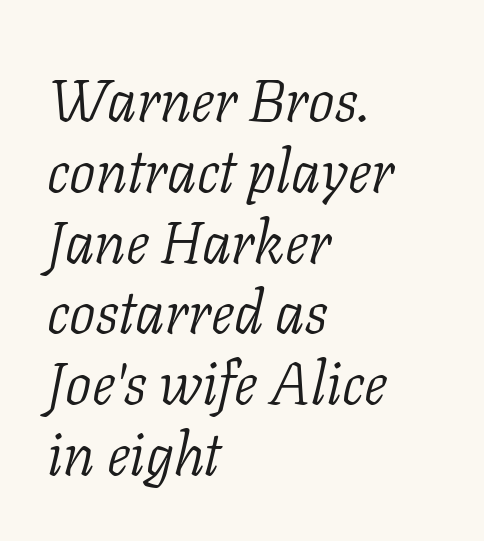
The image shows 59 px light serif type, italic (leaning right); set left-aligned, line spacing 1.2x, normal letter spacing, not underlined; low stroke contrast and a medium x-height.
